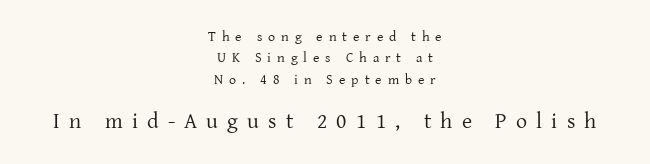
{"italic": "no", "bold": "no", "underline": "no", "align": "center", "line_spacing": "normal", "line_spacing_ratio": 1.52, "letter_spacing": "wide", "letter_spacing_em": 0.42, "larger_block": "second", "size_ratio": 1.57, "glyph_px": 22}
